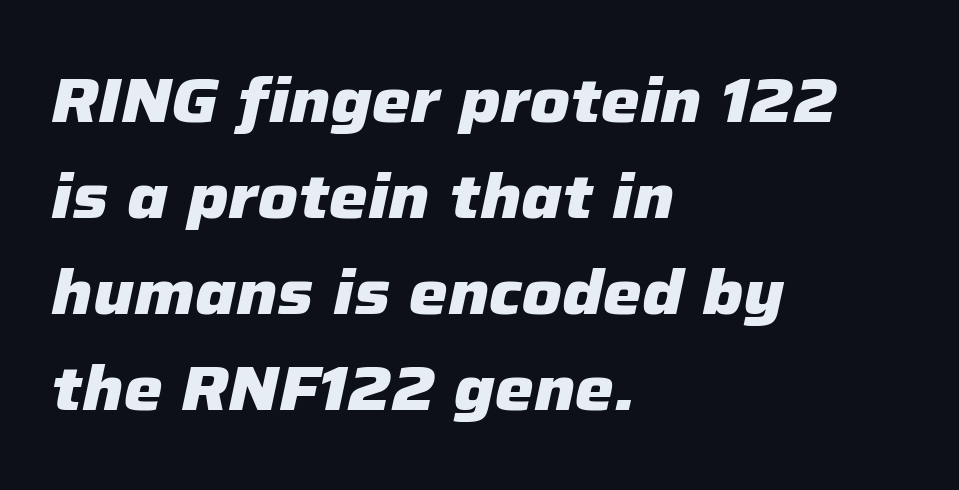
Baseline-to-baseline distance is the conventional proportion of letter height. Short and long lines alike share a common starting point at left. Honestly, the letter spacing is just normal — you wouldn't notice it. A full-strength bold gives these letters their thick strokes. Glance below the letters and you will spot only blank space.
